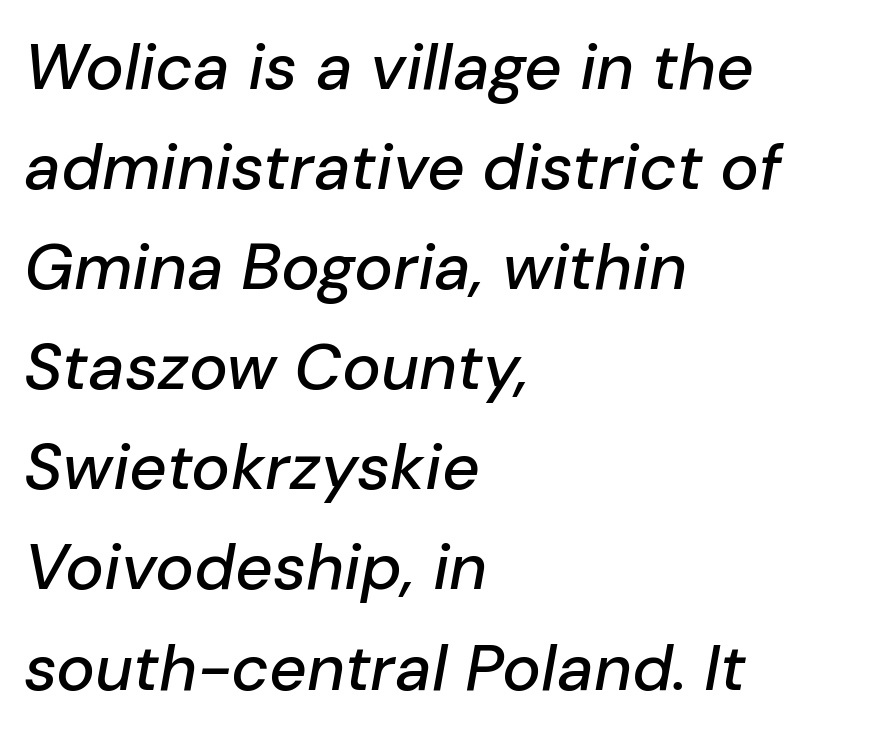
Short and long lines alike share a common starting point at left. Evenly set lines give the paragraph a standard silhouette. A typesetter would call this zero additional tracking. A typesetter would call this proportional, since set widths differ per character. Glance below the letters and you will spot only blank space. The glyphs look as if they've been sheared to an angle.
